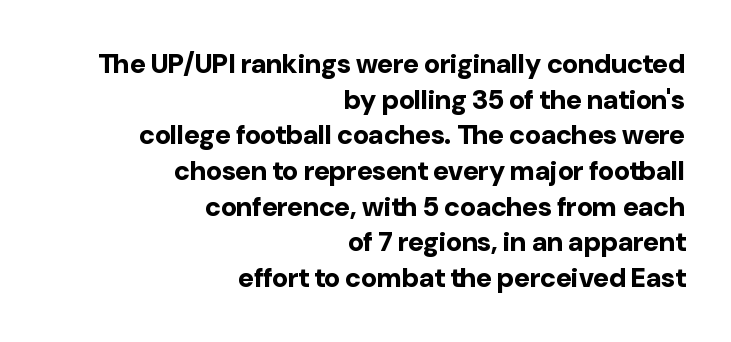
{"italic": "no", "bold": "yes", "underline": "no", "align": "right", "line_spacing": "normal", "line_spacing_ratio": 1.32, "letter_spacing": "normal", "letter_spacing_em": 0.0, "glyph_px": 27}
